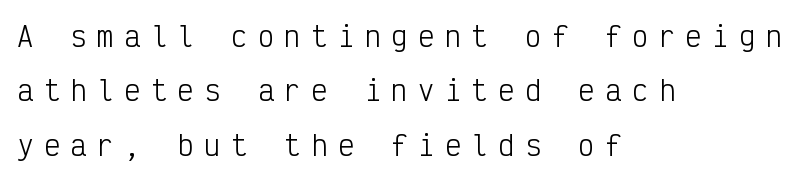
The image shows 27 px text type, upright; set left-aligned, loose line spacing (2.01x), unusually wide letter spacing (+0.39 em), not underlined.
